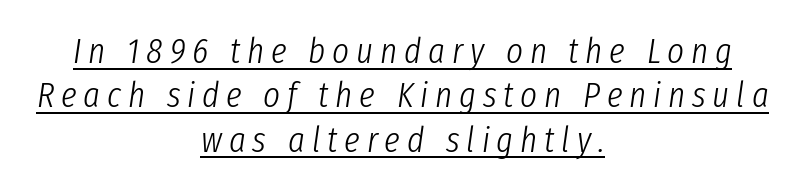
Q: Is the text bold? A: No.
Q: Is the text italic (slanted)? A: Yes, it leans right by about 8 degrees.
Q: Is the text underlined? A: Yes.
Q: How is the paragraph aligned? A: Centered.
Q: Width (condensed, normal, or wide)? A: Condensed.
Q: Stroke contrast? A: Low.
Q: x-height? A: Medium.
Q: Monospaced? A: No.
